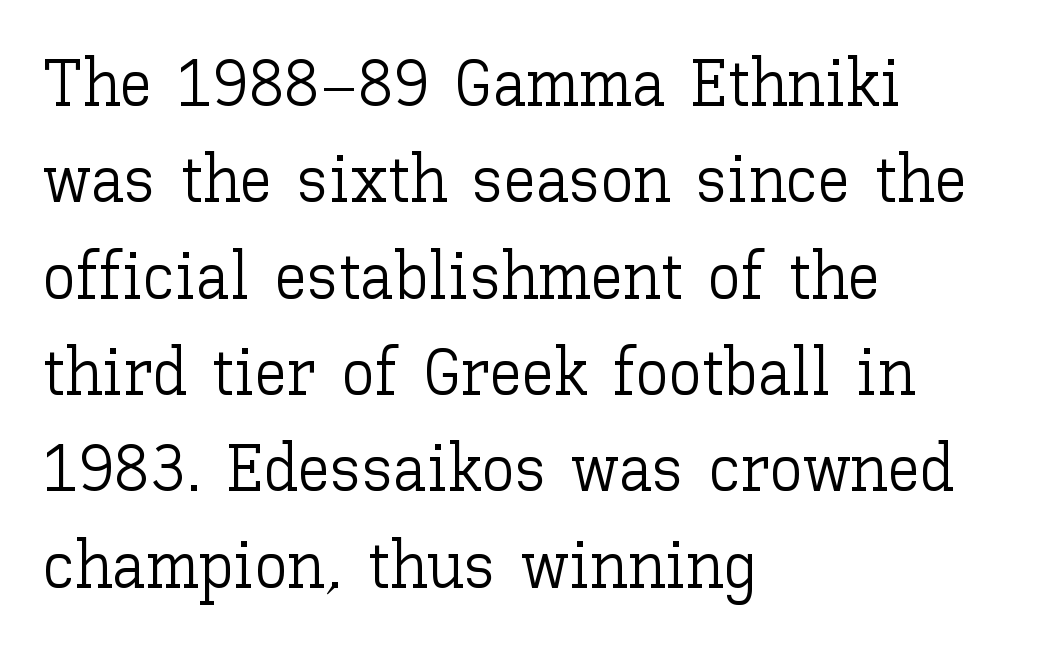
Q: Is the text bold? A: No.
Q: Is the text italic (slanted)? A: No, it is upright.
Q: Is the text underlined? A: No.
Q: How is the paragraph aligned? A: Left-aligned.
Q: Is the spacing between letters normal or unusually wide? A: Normal.
Q: Is the spacing between lines tight, normal or loose? A: Normal.
Q: Width (condensed, normal, or wide)? A: Normal.
Q: Stroke contrast? A: Low.
Q: x-height? A: Medium.
Q: Monospaced? A: No.
